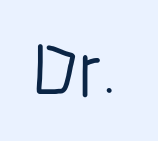
{"serif": "no", "italic": "no", "width": "condensed", "stroke_contrast": "low", "x_height": "medium", "monospaced": "no", "underline": "no", "letter_spacing": "normal", "letter_spacing_em": 0.0, "glyph_px": 74}
